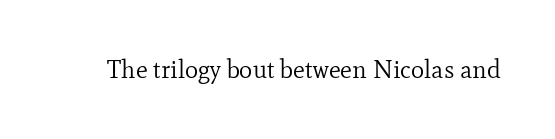
The rendering keeps characters at their native spacing. The font sits on the lighter half of the weight spectrum, regular included. Quick note: underline off. Is there any slant? The stems are plumb.
